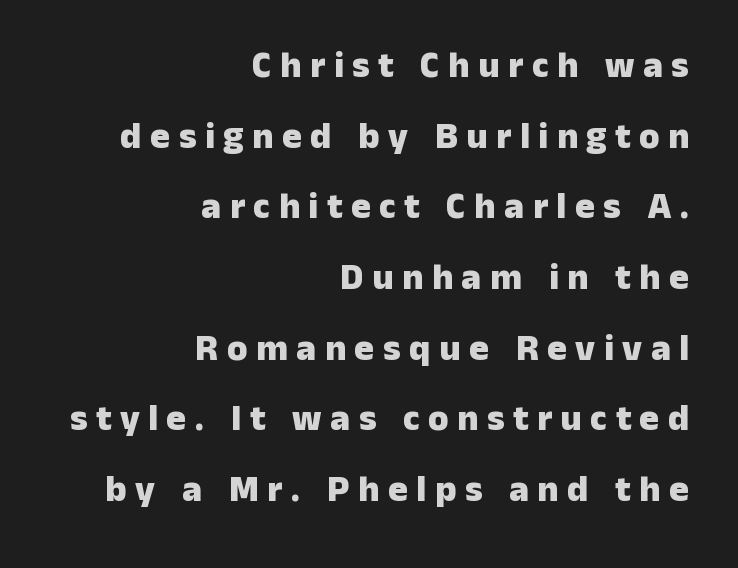
The image shows 37 px heavy sans-serif type, upright; set right-aligned, loose line spacing (1.91x), unusually wide letter spacing (+0.23 em), not underlined; low stroke contrast and a medium x-height.
